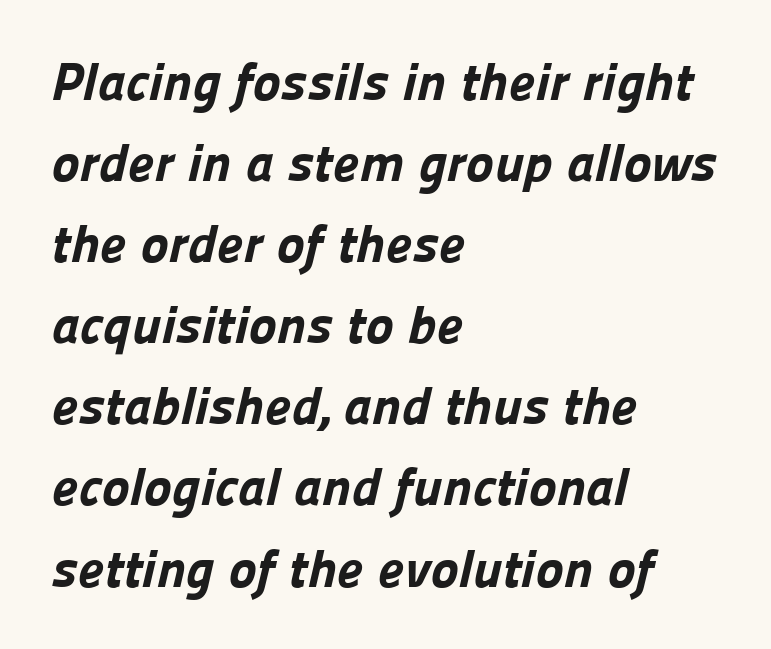
Bare-footed words on every line. Leading matches the norm, producing a regular column. You could not count columns in this text — the font is proportionally spaced. Chunky letters — that's bold for sure. Alignment: flush left. Each word holds together tightly as a unit, with standard inter-letter gaps.
